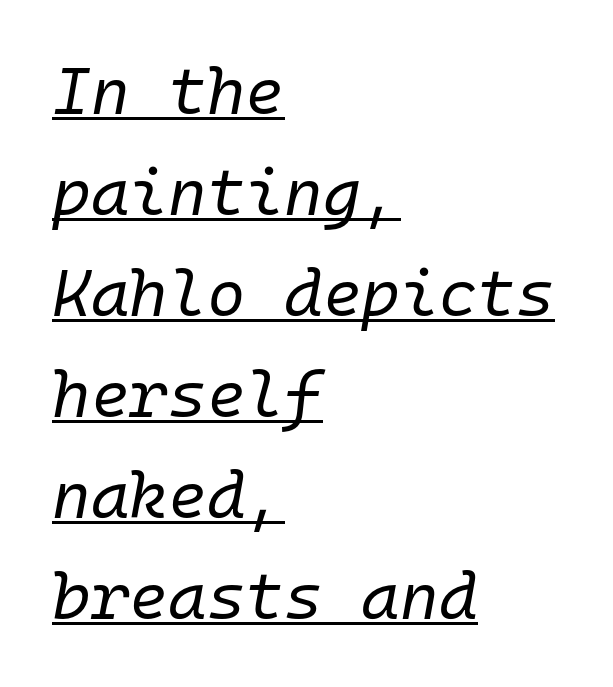
Vertical spacing — default. Default kerning and tracking; the words read as compact shapes. Reading down the block, your eye returns to a fixed left position each line. Underlining? Definitely there. The face used here is monospaced, like something from a code editor. The cut favours lightness, reaching ordinary text weight at its darkest.
